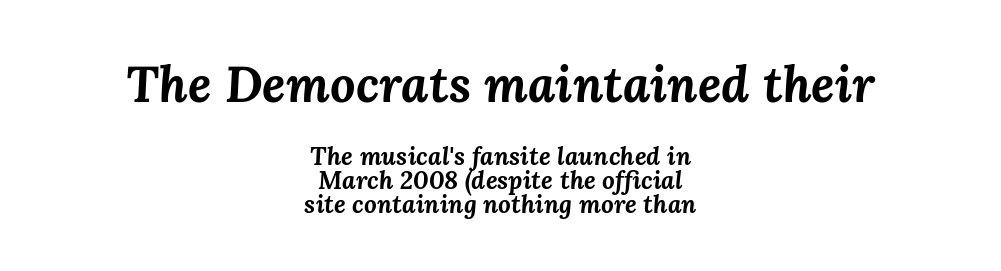
{"italic": "yes", "lean": "right", "slant_degrees": 3, "bold": "yes", "weight": "bold", "width": "normal", "stroke_contrast": "medium", "x_height": "medium", "monospaced": "no", "underline": "no", "align": "center", "line_spacing": "tight", "line_spacing_ratio": 0.96, "letter_spacing": "normal", "letter_spacing_em": 0.0, "larger_block": "first", "size_ratio": 2.0, "glyph_px": 50}
